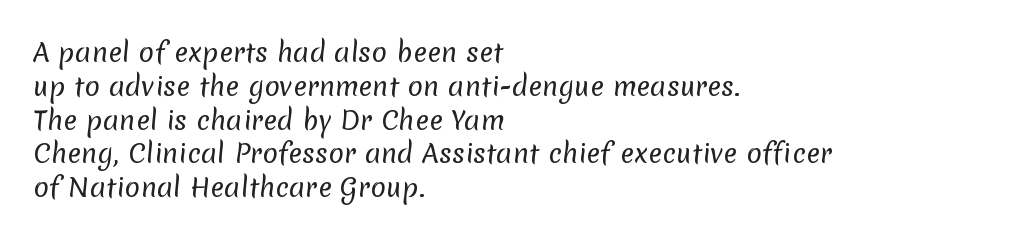
Q: Is the text bold? A: No.
Q: Is the text underlined? A: No.
Q: How is the paragraph aligned? A: Left-aligned.
Q: Is the spacing between letters normal or unusually wide? A: Normal.
Q: Is the spacing between lines tight, normal or loose? A: Normal.
